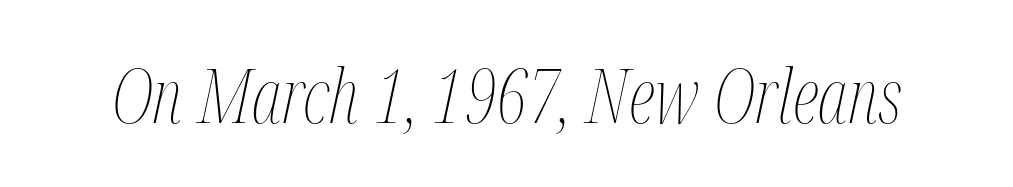
The image shows 75 px thin, condensed type, italic (leaning right); set normal letter spacing, not underlined; medium stroke contrast and a medium x-height.
